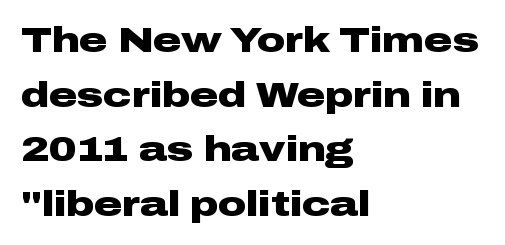
{"serif": "no", "italic": "no", "bold": "yes", "weight": "heavy", "width": "wide", "stroke_contrast": "low", "x_height": "medium", "monospaced": "no", "underline": "no", "align": "left", "line_spacing": "normal", "line_spacing_ratio": 1.56, "letter_spacing": "normal", "letter_spacing_em": 0.0, "glyph_px": 35}
